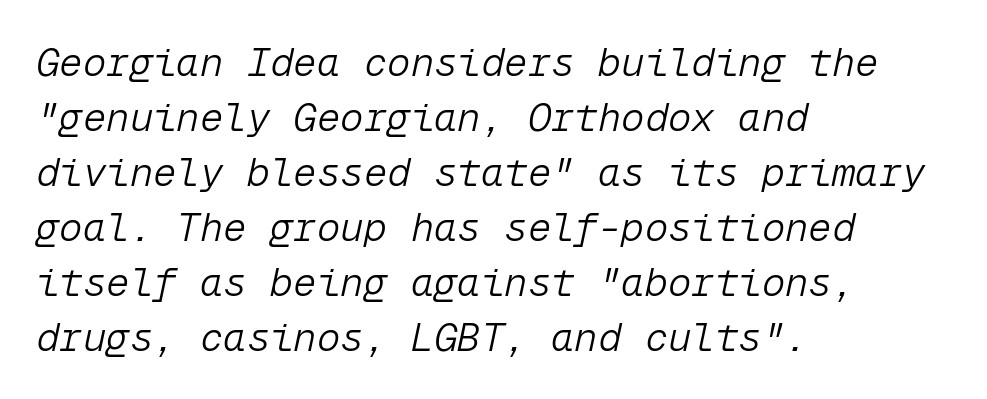
The image shows 39 px light type, italic (leaning right), monospaced; set left-aligned, normal line spacing (1.41x), normal letter spacing, not underlined; low stroke contrast and a medium x-height.
